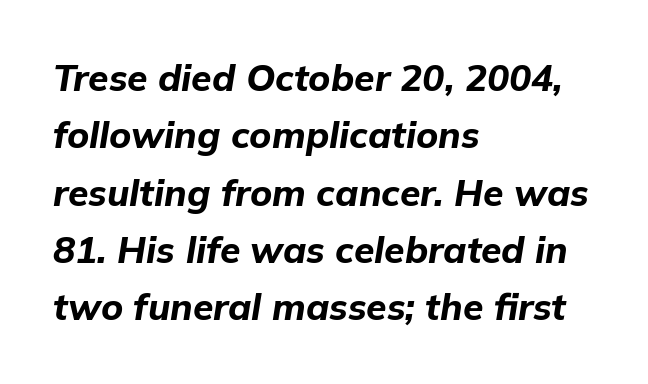
Q: Is the text bold? A: Yes.
Q: Is the text italic (slanted)? A: Yes, it leans right by about 9 degrees.
Q: Is the text underlined? A: No.
Q: How is the paragraph aligned? A: Left-aligned.
Q: Is the spacing between letters normal or unusually wide? A: Normal.
Q: Is the spacing between lines tight, normal or loose? A: Normal.
Q: Width (condensed, normal, or wide)? A: Normal.
Q: Stroke contrast? A: Low.
Q: x-height? A: Medium.
Q: Monospaced? A: No.
